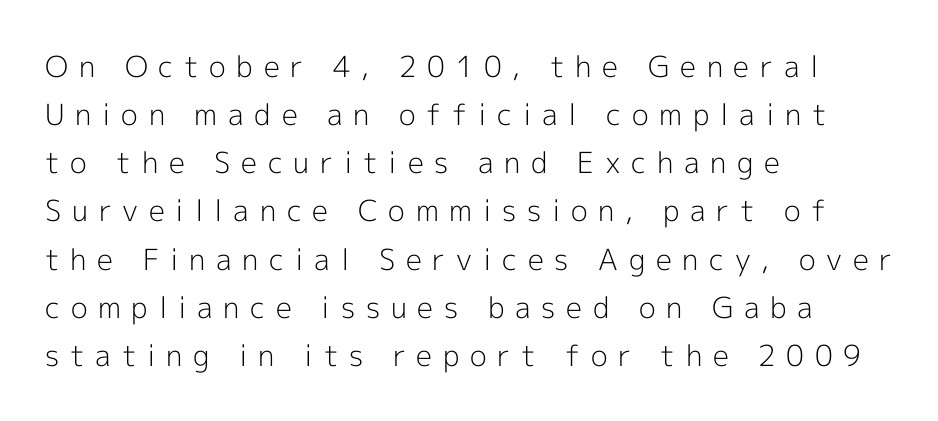
The image shows 29 px light sans-serif type, upright; set left-aligned, normal line spacing (1.66x), unusually wide letter spacing (+0.37 em), not underlined; a medium x-height.
